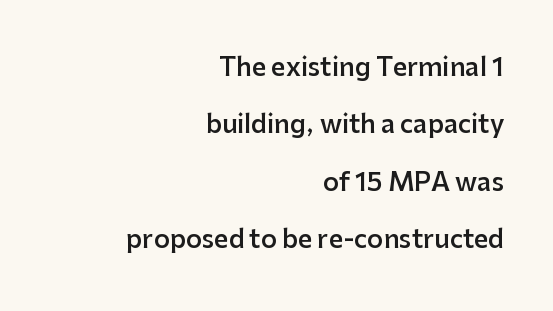
The image shows 25 px text type, upright; set right-aligned, loose line spacing (2.3x), normal letter spacing, not underlined.
